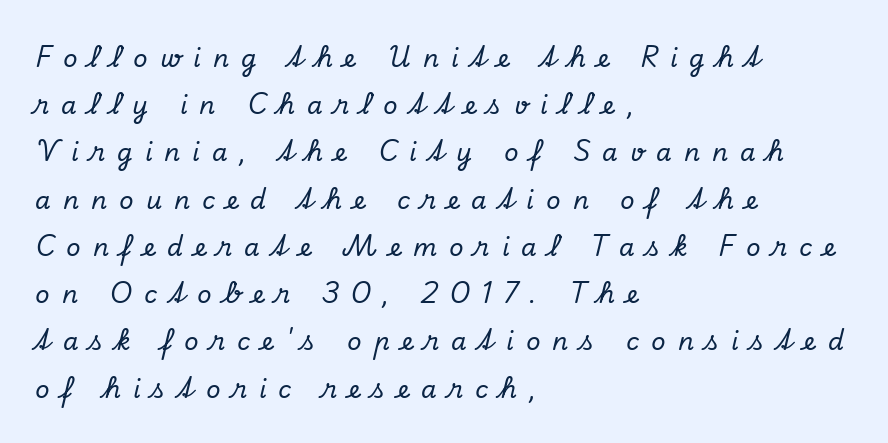
The image shows 25 px text type, italic (leaning right); set left-aligned, line spacing 1.89x, unusually wide letter spacing (+0.48 em), not underlined.
